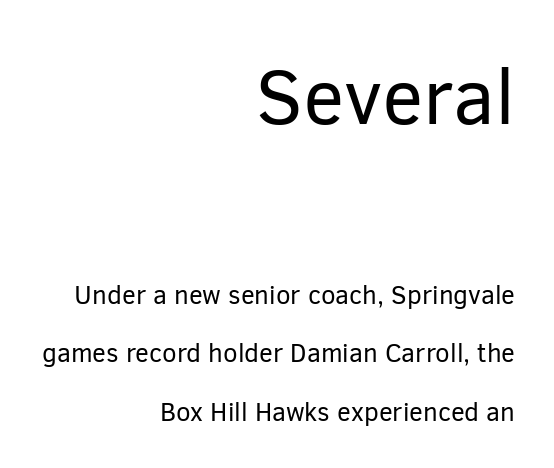
Q: Is the text bold? A: No.
Q: Is the text italic (slanted)? A: No, it is upright.
Q: Is the typeface a serif or a sans-serif typeface? A: Sans-serif.
Q: Is the text underlined? A: No.
Q: How is the paragraph aligned? A: Right-aligned.
Q: Is the spacing between letters normal or unusually wide? A: Normal.
Q: Is the spacing between lines tight, normal or loose? A: Loose.
Q: Which block of text is set in a larger size, the first (top) or the second (bottom)? A: The first (top) one.
Q: Width (condensed, normal, or wide)? A: Normal.
Q: Stroke contrast? A: Low.
Q: x-height? A: Medium.
Q: Monospaced? A: No.
